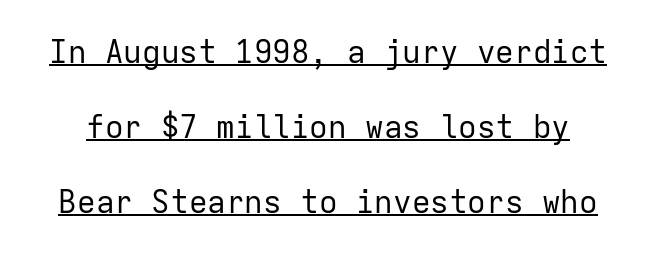
The image shows 31 px regular-weight sans-serif type, upright, monospaced; set loose line spacing (2.42x), normal letter spacing, underlined; low stroke contrast and a medium x-height.
